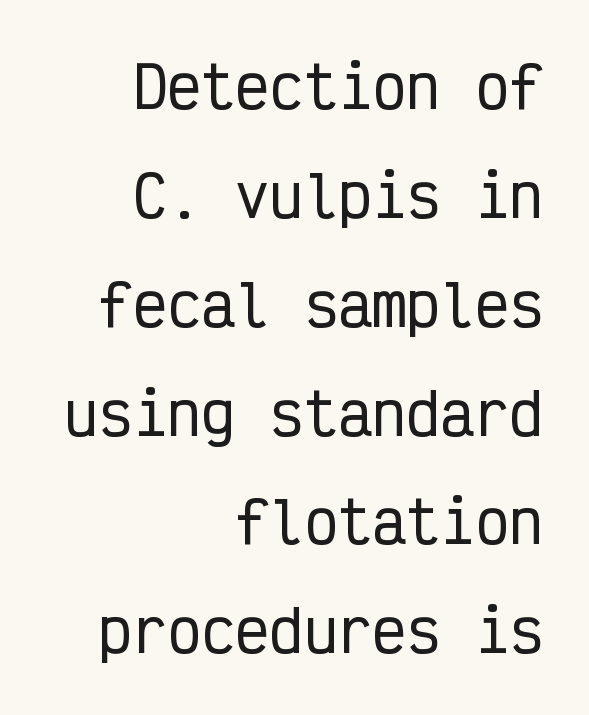
It's the straight-up-and-down kind of type. Observe the ordinary spacing: letters are neighbours, not strangers. The face used here is a sans, in the tradition of grotesques and geometrics. This block would shrink considerably if given ordinary leading; it's expanded now. The text block is weighted toward the right margin, trailing off unevenly leftward. Every character here occupies the same horizontal width, giving the sample a typewriter-like rhythm.
